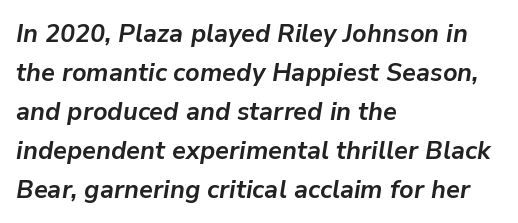
Q: Is the text bold? A: Yes.
Q: Is the text italic (slanted)? A: Yes, it leans right by about 9 degrees.
Q: Is the text underlined? A: No.
Q: How is the paragraph aligned? A: Left-aligned.
Q: Is the spacing between letters normal or unusually wide? A: Normal.
Q: Is the spacing between lines tight, normal or loose? A: Normal.
